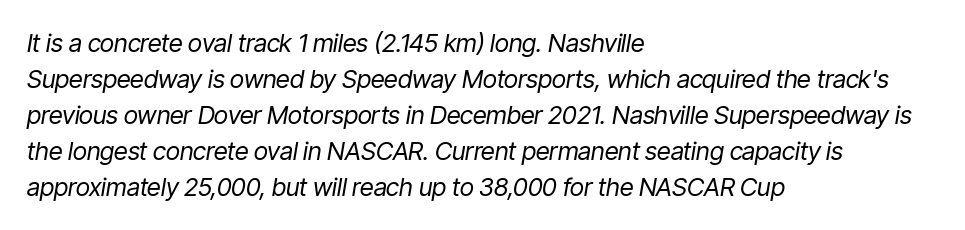
The image shows 25 px text type, italic (leaning right); set left-aligned, normal line spacing (1.44x), normal letter spacing, not underlined.
